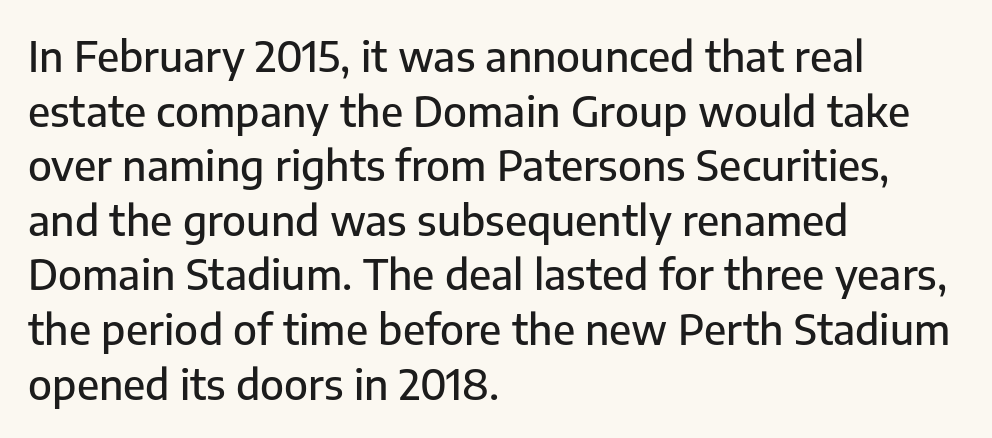
Q: Is the text italic (slanted)? A: No, it is upright.
Q: Is the typeface a serif or a sans-serif typeface? A: Sans-serif.
Q: Is the text underlined? A: No.
Q: How is the paragraph aligned? A: Left-aligned.
Q: Is the spacing between letters normal or unusually wide? A: Normal.
Q: Is the spacing between lines tight, normal or loose? A: Normal.
Q: Width (condensed, normal, or wide)? A: Normal.
Q: Stroke contrast? A: Low.
Q: x-height? A: Medium.
Q: Monospaced? A: No.
